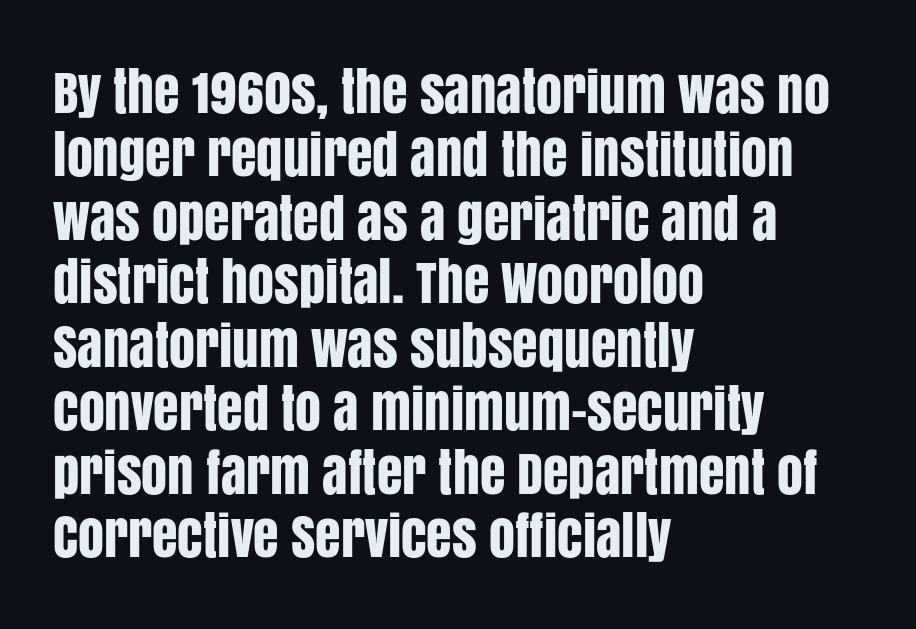
{"serif": "no", "italic": "no", "width": "condensed", "stroke_contrast": "low", "x_height": "large", "monospaced": "no", "underline": "no", "align": "left", "line_spacing_ratio": 1.22, "letter_spacing": "normal", "letter_spacing_em": 0.0, "glyph_px": 52}
